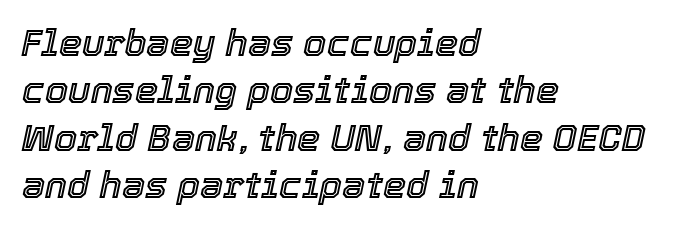
Caption: standard tracking, unaltered. Compared with ordinary roman type, these characters are visibly tilted. Vertical spacing — default. Quick note: underline off. Character widths vary here, with narrow letters taking less room than wide ones. The lines are quadded left.
